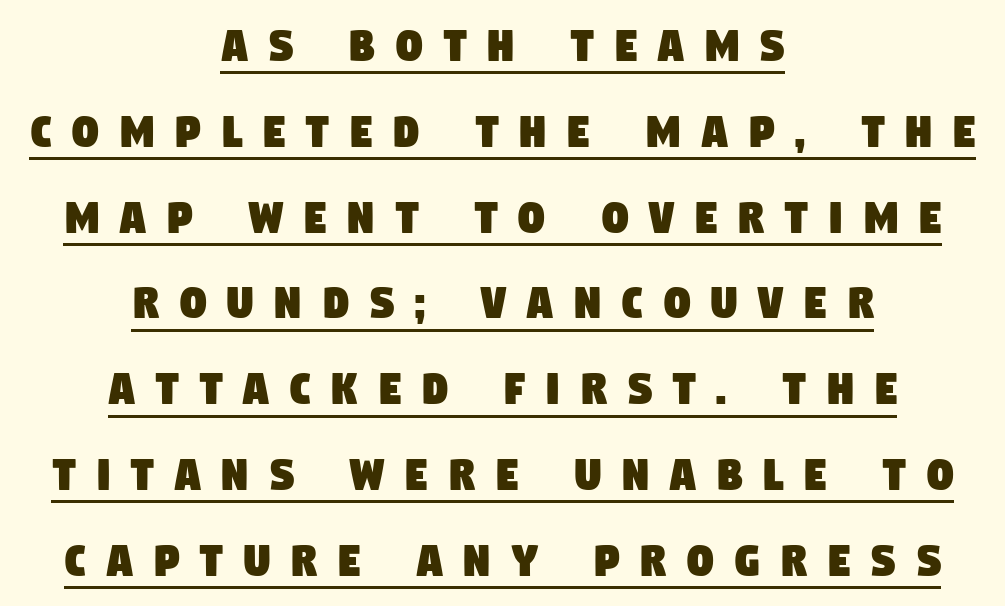
Q: Is the typeface a serif or a sans-serif typeface? A: Sans-serif.
Q: Is the text underlined? A: Yes.
Q: How is the paragraph aligned? A: Centered.
Q: Is the spacing between letters normal or unusually wide? A: Unusually wide.
Q: Is the spacing between lines tight, normal or loose? A: Normal.
Q: Width (condensed, normal, or wide)? A: Condensed.
Q: Stroke contrast? A: Low.
Q: x-height? A: Large.
Q: Monospaced? A: No.
